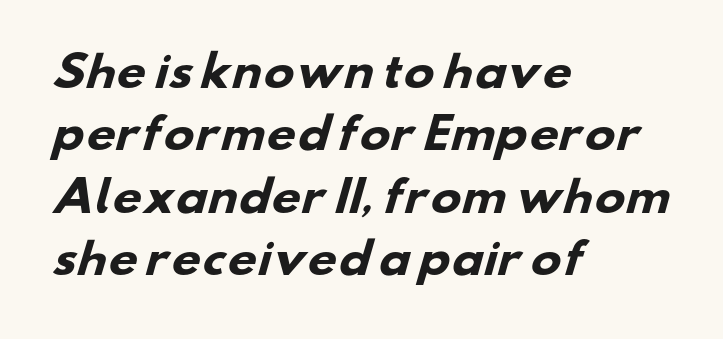
The image shows 41 px heavy, wide sans-serif type; set left-aligned, normal line spacing (1.52x), normal letter spacing, not underlined; low stroke contrast and a small x-height.
